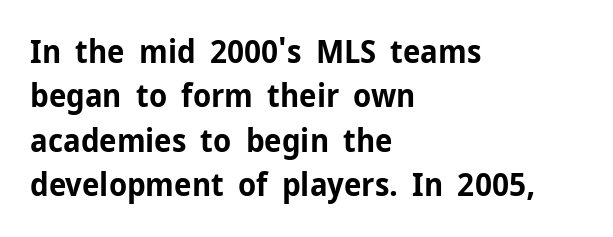
The image shows 32 px bold sans-serif type, upright; set left-aligned, normal line spacing (1.39x), normal letter spacing, not underlined; low stroke contrast and a medium x-height.
